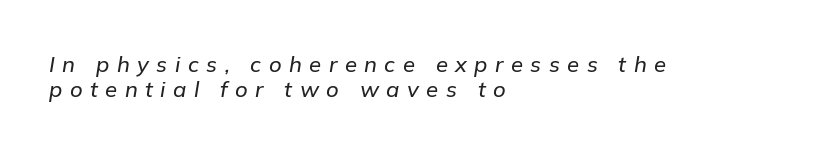
Q: Is the text italic (slanted)? A: Yes, it leans right by about 9 degrees.
Q: Is the text underlined? A: No.
Q: How is the paragraph aligned? A: Left-aligned.
Q: Is the spacing between letters normal or unusually wide? A: Unusually wide.
Q: Is the spacing between lines tight, normal or loose? A: Tight.
